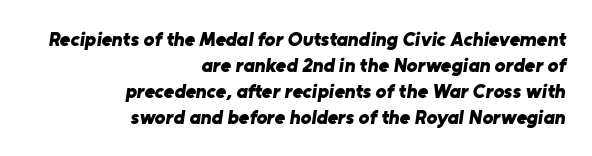
Notice how descenders clear the ascenders below comfortably — that's standard leading. The gaps between neighbouring characters are ordinary and unremarkable. In CSS terms this would be text-align: right. The typesetting leans heavy: a genuine bold. The space directly below the letters is spotless.
